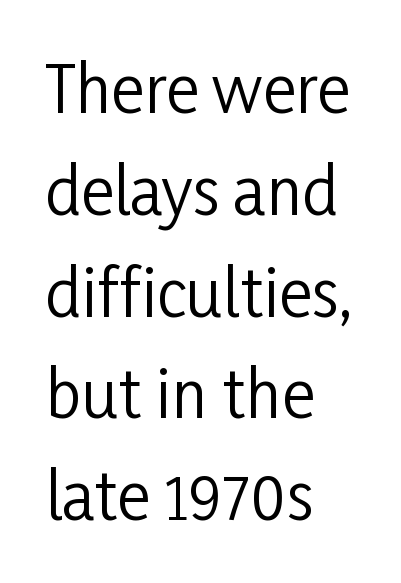
{"serif": "no", "italic": "no", "bold": "no", "weight": "regular", "width": "condensed", "stroke_contrast": "low", "x_height": "medium", "monospaced": "no", "underline": "no", "align": "left", "line_spacing": "normal", "line_spacing_ratio": 1.59, "letter_spacing": "normal", "letter_spacing_em": 0.0, "glyph_px": 64}
